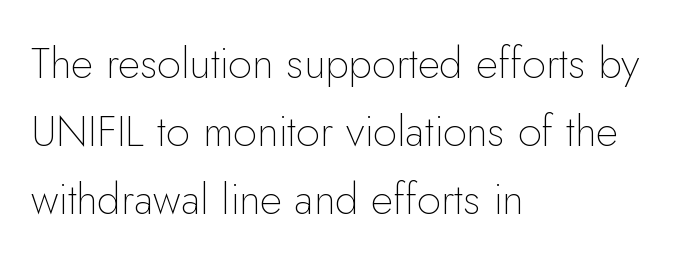
Caption: standard tracking, unaltered. These lines stack with their left ends in a neat column. The letters stand upright; this is a roman face. The rendering shows plain stroke endings on the letterforms — a sans-serif design. Unmarked baselines from the first word to the last. You could not count columns in this text — the font is proportionally spaced.
